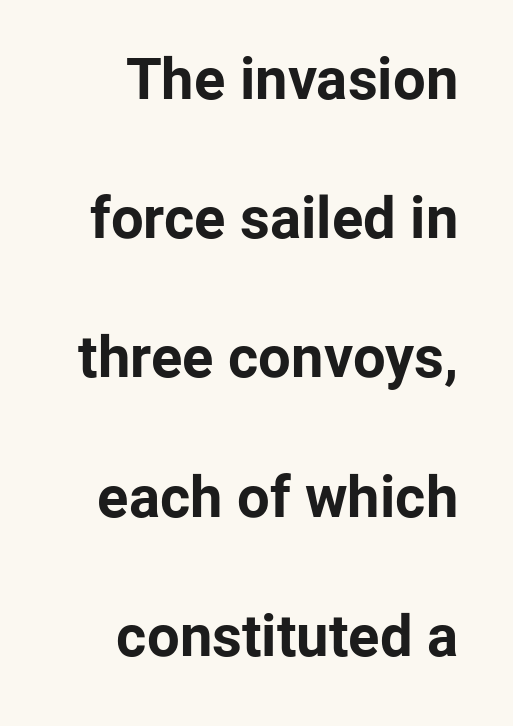
Underlining? Definitely not there. You'd pick this weight for a headline — it's a proper bold. Rendered with straight, roman letterforms. Each letter keeps its own natural width here, so spacing adapts to shape.
